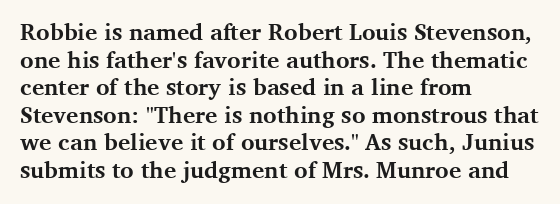
{"italic": "no", "bold": "yes", "underline": "no", "align": "left", "line_spacing_ratio": 1.2, "letter_spacing": "normal", "letter_spacing_em": 0.0, "glyph_px": 23}
